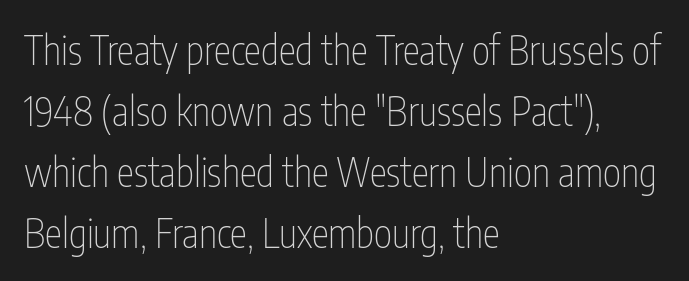
The image shows 39 px thin, condensed sans-serif type, upright; set left-aligned, normal line spacing (1.56x), normal letter spacing, not underlined; low stroke contrast and a medium x-height.
